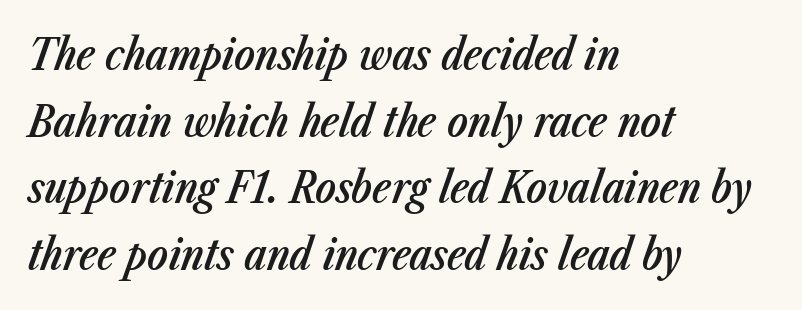
Anything drawn beneath the words? Only blank space. Weight: semibold (demi). Tracking value appears to be zero — textbook default spacing. The font's italic variant was chosen for this text. Each letter keeps its own natural width here, so spacing adapts to shape.
